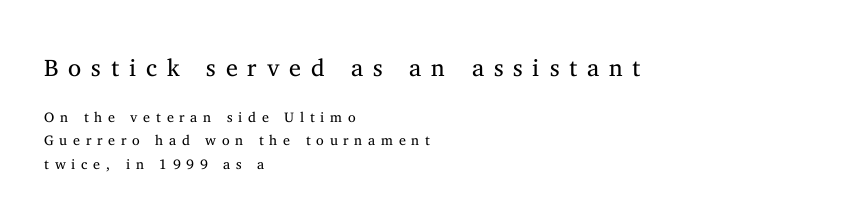
In terms of letterspacing, this is a distinctly airy, spread setting. The passage shown stacks its lines at a standard gap. Bigger letters appear in the top chunk; the bottom chunk is reduced. A clean baseline with only descenders dipping below it.
